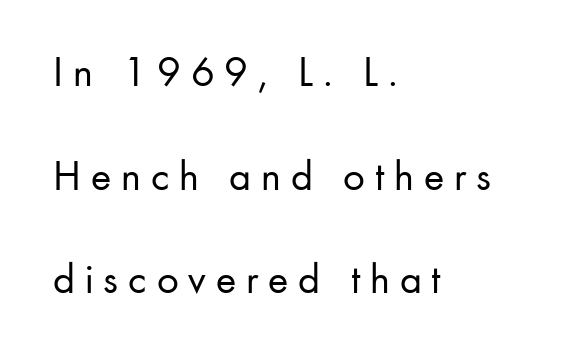
Casual observation: everything's shoved over to the left. A typesetter would call this proportional, since set widths differ per character. Quick note: not italic, upright. Beneath every word, the page is bare. The tracking reads as deliberately expanded to a designer's eye. Line spacing here is loose.
